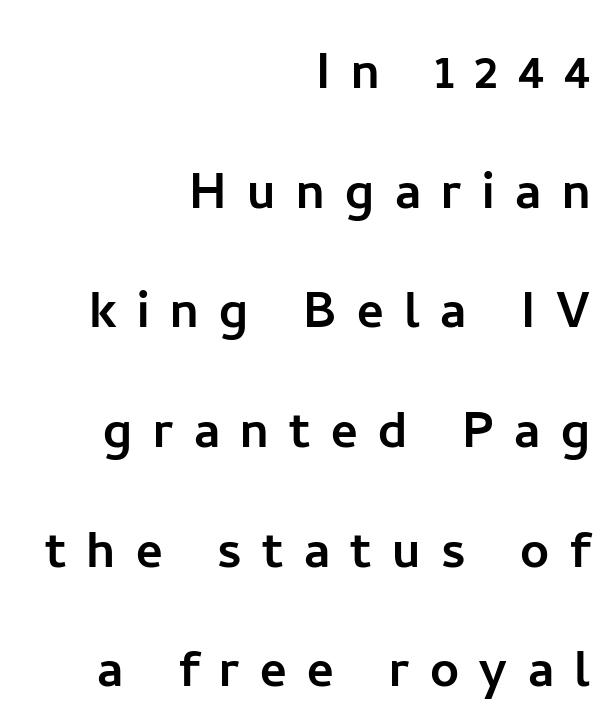
A typesetter would mark this as roman, not italic. The paragraph has a hard right edge and a soft left edge. The zone under the glyphs is completely vacant. Between one letter and the next there's a generous, obvious gap. Letterform terminals end flat and unadorned throughout the passage.
